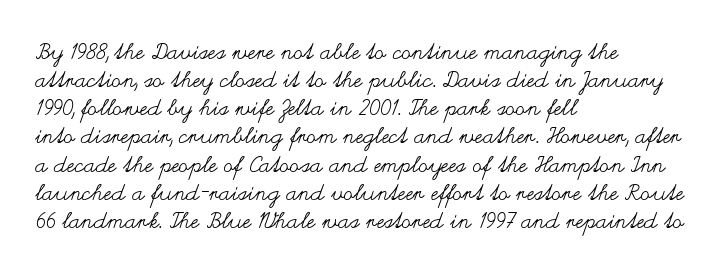
{"bold": "no", "underline": "no", "align": "left", "line_spacing": "normal", "line_spacing_ratio": 1.28, "letter_spacing": "normal", "letter_spacing_em": 0.0, "glyph_px": 22}
